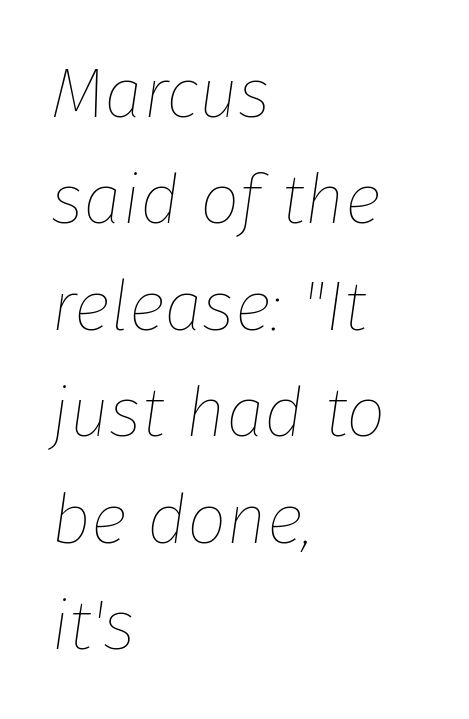
{"italic": "yes", "lean": "right", "slant_degrees": 8, "bold": "no", "weight": "thin", "width": "normal", "stroke_contrast": "low", "x_height": "medium", "monospaced": "no", "underline": "no", "align": "left", "line_spacing": "normal", "line_spacing_ratio": 1.52, "letter_spacing": "normal", "letter_spacing_em": 0.0, "glyph_px": 70}
